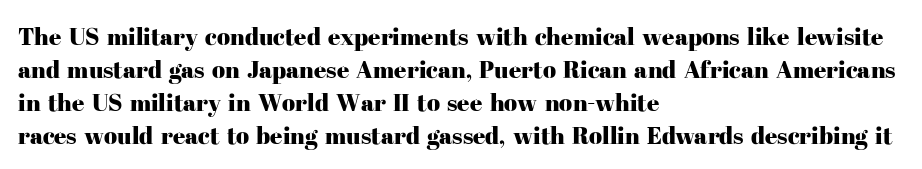
{"italic": "no", "underline": "no", "align": "left", "line_spacing": "normal", "line_spacing_ratio": 1.37, "letter_spacing": "normal", "letter_spacing_em": 0.0, "glyph_px": 24}
